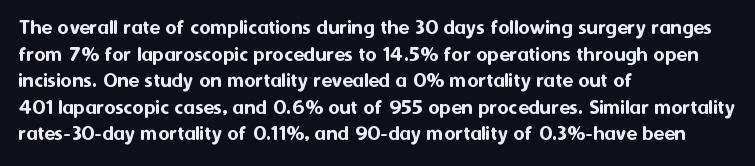
A student would call this left alignment; a typographer would say flush left, rag right. Nobody touched the tracking dial on this one. Tall strokes in this sample are plumb rather than angled. Descenders are the only things crossing below the line.
